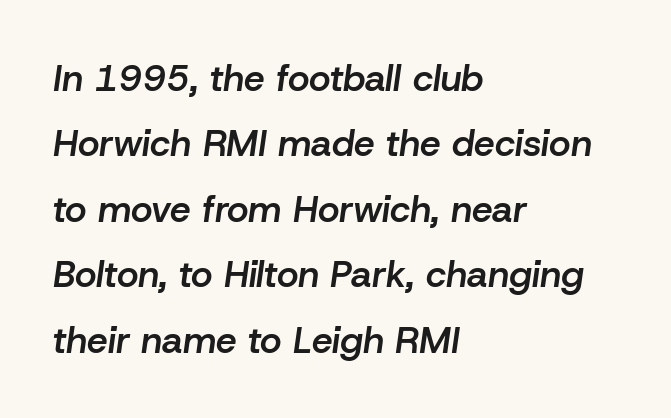
Q: Is the text bold? A: Semi-bold.
Q: Is the text italic (slanted)? A: Yes, it leans right by about 8 degrees.
Q: Is the text underlined? A: No.
Q: How is the paragraph aligned? A: Left-aligned.
Q: Is the spacing between letters normal or unusually wide? A: Normal.
Q: Width (condensed, normal, or wide)? A: Normal.
Q: Stroke contrast? A: Low.
Q: x-height? A: Medium.
Q: Monospaced? A: No.
